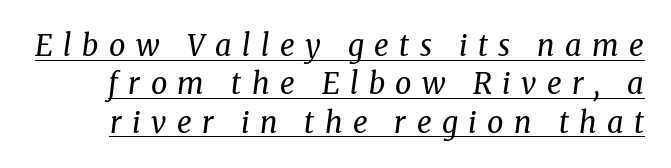
Q: Is the text bold? A: No.
Q: Is the text italic (slanted)? A: Yes, it leans right by about 8 degrees.
Q: Is the typeface a serif or a sans-serif typeface? A: Serif.
Q: Is the text underlined? A: Yes.
Q: Is the spacing between letters normal or unusually wide? A: Unusually wide.
Q: Is the spacing between lines tight, normal or loose? A: Normal.
Q: Width (condensed, normal, or wide)? A: Normal.
Q: Stroke contrast? A: Medium.
Q: x-height? A: Medium.
Q: Monospaced? A: No.
